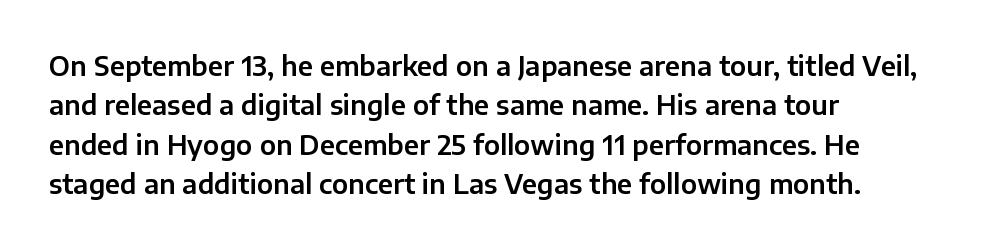
The image shows 26 px text type, upright; set left-aligned, normal line spacing (1.51x), normal letter spacing, not underlined.
